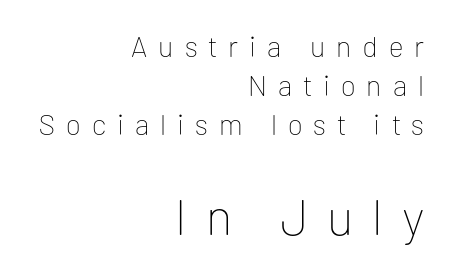
The image shows 50 px thin sans-serif type, upright; set right-aligned, normal line spacing (1.35x), unusually wide letter spacing (+0.38 em), not underlined; the second (bottom) block is 1.72x larger; low stroke contrast and a medium x-height.
